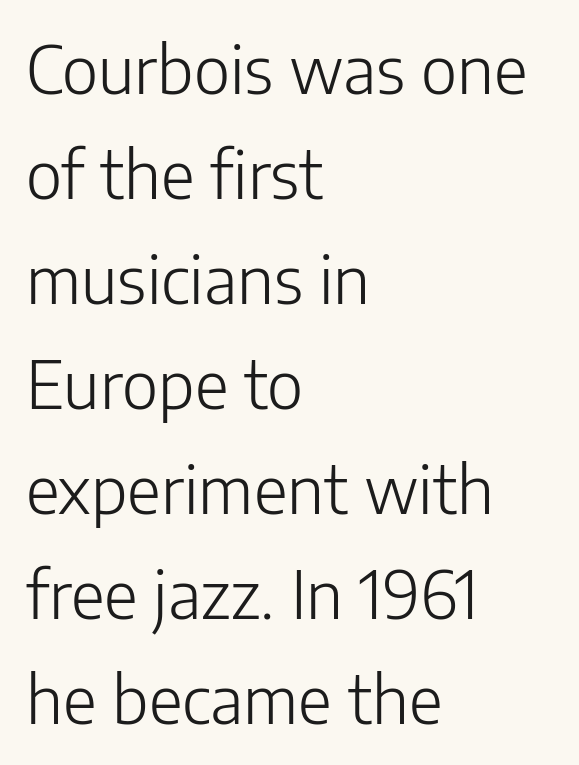
{"serif": "no", "italic": "no", "bold": "no", "weight": "light", "width": "normal", "stroke_contrast": "low", "x_height": "medium", "monospaced": "no", "underline": "no", "align": "left", "line_spacing": "normal", "line_spacing_ratio": 1.59, "letter_spacing": "normal", "letter_spacing_em": 0.0, "glyph_px": 66}
